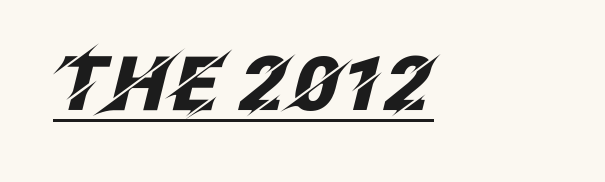
The image shows 75 px heavy type, italic (leaning right); set normal letter spacing, underlined; low stroke contrast and a large x-height.
